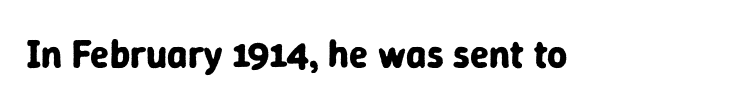
The face used here is rendered with its standard letterfit. Only glyphs here, with clear space below each row. Is this a fixed-width face? No — the glyphs have proportional, varying widths. Ordinary non-slanted type is in use. Thick stems and heavy bowls — unmistakably bold. The type family on display is of the sans-serif kind.
